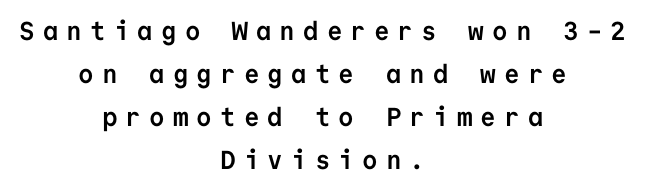
Summary of weight: heavy, a full bold. The leading is moderate, giving the passage an even texture. Each word looks stretched out because of the extra space between its letters. Rule under the text: the space is simply empty.
